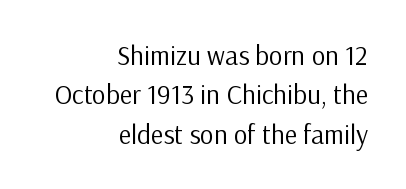
{"italic": "no", "bold": "no", "underline": "no", "align": "right", "line_spacing": "normal", "line_spacing_ratio": 1.46, "letter_spacing": "normal", "letter_spacing_em": 0.0, "glyph_px": 27}
